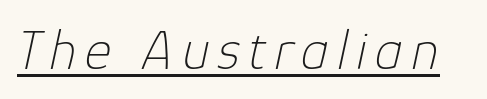
Compared with ordinary roman type, these characters are visibly tilted. Here the designer chose a conventional face with non-uniform glyph widths. The letters look calm and open, with moderate or lighter stems. A rule runs beneath these lines of type.
